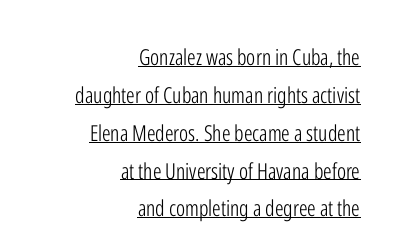
{"italic": "no", "bold": "no", "underline": "yes", "align": "right", "line_spacing_ratio": 1.72, "letter_spacing": "normal", "letter_spacing_em": 0.0, "glyph_px": 22}
